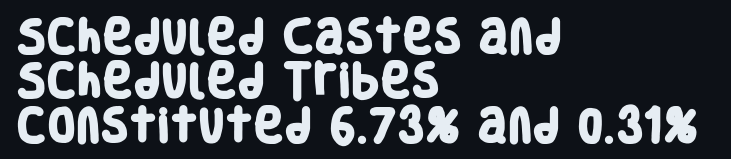
Q: Is the text bold? A: Yes.
Q: Is the typeface a serif or a sans-serif typeface? A: Sans-serif.
Q: Is the text underlined? A: No.
Q: How is the paragraph aligned? A: Left-aligned.
Q: Is the spacing between letters normal or unusually wide? A: Normal.
Q: Width (condensed, normal, or wide)? A: Condensed.
Q: Stroke contrast? A: Low.
Q: x-height? A: Large.
Q: Monospaced? A: No.
